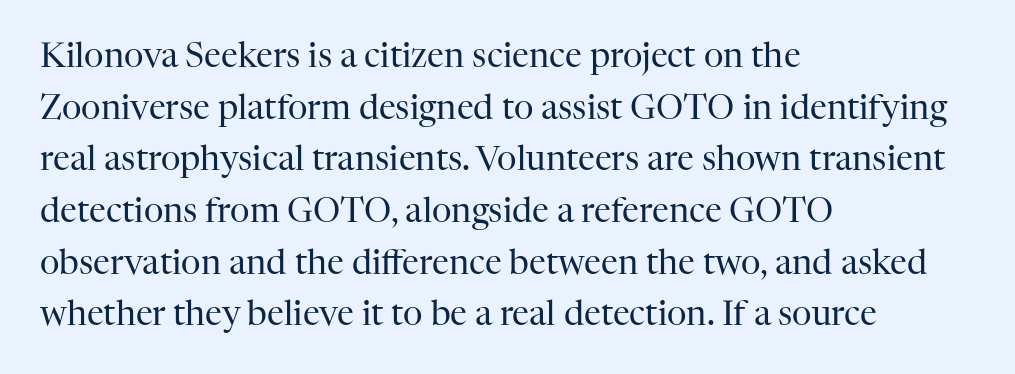
{"serif": "yes", "italic": "no", "bold": "no", "weight": "regular", "width": "normal", "stroke_contrast": "high", "x_height": "medium", "monospaced": "no", "underline": "no", "align": "left", "line_spacing": "normal", "line_spacing_ratio": 1.52, "letter_spacing": "normal", "letter_spacing_em": 0.0, "glyph_px": 34}
